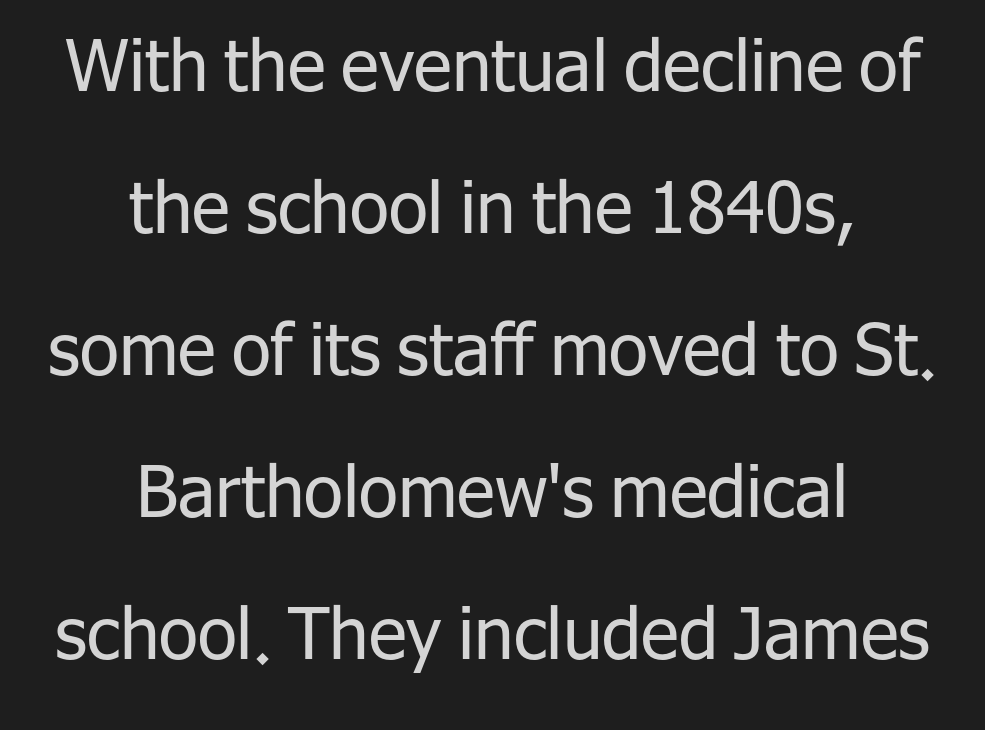
{"serif": "no", "italic": "no", "bold": "no", "weight": "regular", "width": "normal", "stroke_contrast": "low", "x_height": "medium", "monospaced": "no", "underline": "no", "align": "center", "line_spacing": "loose", "line_spacing_ratio": 2.0, "letter_spacing": "normal", "letter_spacing_em": 0.0, "glyph_px": 71}
